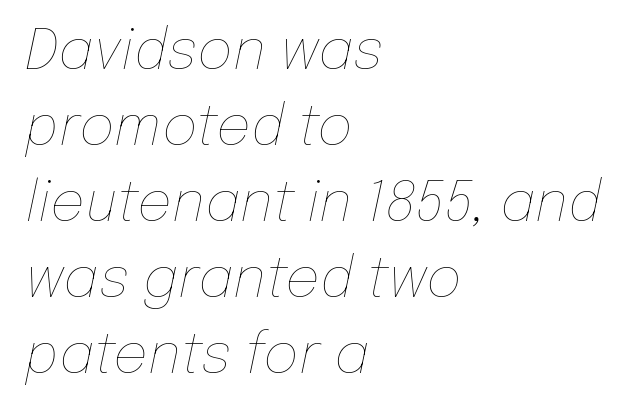
The typography opts for an oblique posture over an upright one. The space directly below the letters is spotless. Leftover space on each line is placed entirely after the last word. Standard letterfit; no display-style spreading of the glyphs.
